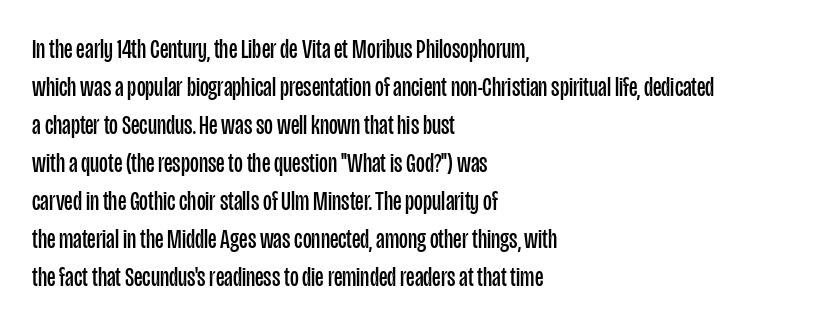
The designer left line spacing at the default. A classic flush-left, rag-right setting is used for this passage. The font sits on the lighter half of the weight spectrum, regular included. The letters stand straight up with perfectly vertical stems. No word sits above an underline.
